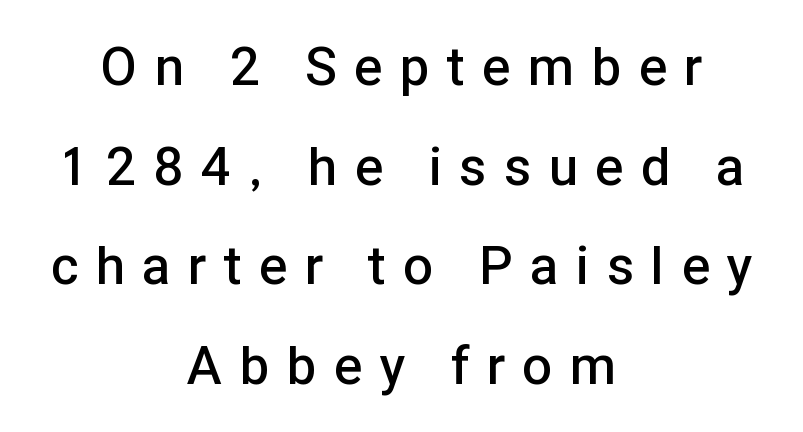
The image shows 53 px semibold sans-serif type, upright; set centered, line spacing 1.88x, unusually wide letter spacing (+0.34 em), not underlined; low stroke contrast and a medium x-height.
